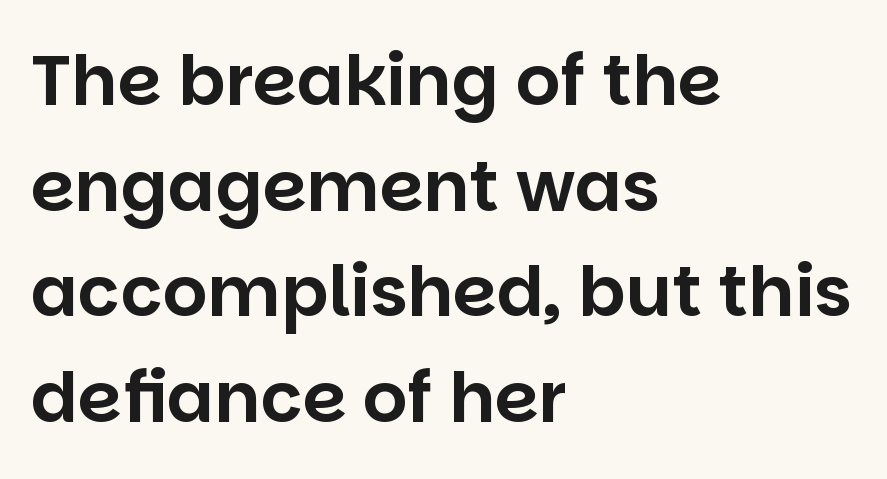
Q: Is the text italic (slanted)? A: No, it is upright.
Q: Is the typeface a serif or a sans-serif typeface? A: Sans-serif.
Q: Is the text underlined? A: No.
Q: How is the paragraph aligned? A: Left-aligned.
Q: Is the spacing between letters normal or unusually wide? A: Normal.
Q: Is the spacing between lines tight, normal or loose? A: Normal.
Q: Width (condensed, normal, or wide)? A: Normal.
Q: Stroke contrast? A: Low.
Q: x-height? A: Large.
Q: Monospaced? A: No.
